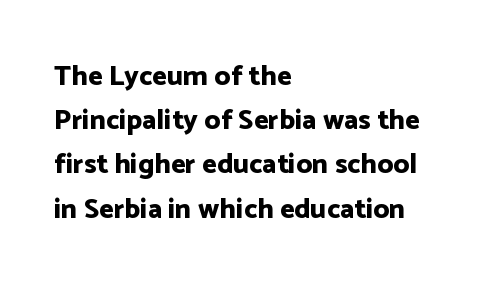
{"serif": "no", "italic": "no", "bold": "yes", "weight": "bold", "width": "normal", "stroke_contrast": "low", "x_height": "medium", "monospaced": "no", "underline": "no", "align": "left", "line_spacing": "normal", "line_spacing_ratio": 1.58, "letter_spacing": "normal", "letter_spacing_em": 0.0, "glyph_px": 28}
